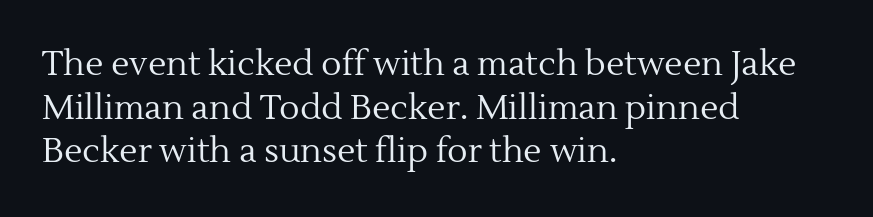
{"serif": "yes", "italic": "no", "bold": "no", "weight": "regular", "width": "normal", "x_height": "medium", "monospaced": "no", "underline": "no", "align": "left", "line_spacing": "normal", "line_spacing_ratio": 1.28, "letter_spacing": "normal", "letter_spacing_em": 0.0, "glyph_px": 34}
